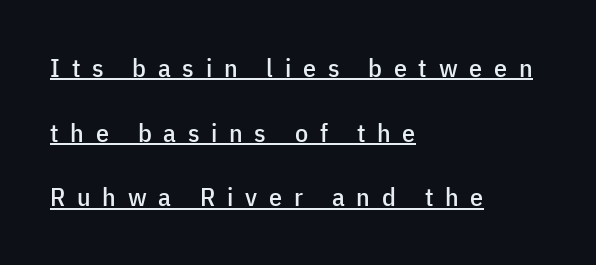
Q: Is the text italic (slanted)? A: No, it is upright.
Q: Is the text underlined? A: Yes.
Q: How is the paragraph aligned? A: Left-aligned.
Q: Is the spacing between letters normal or unusually wide? A: Unusually wide.
Q: Is the spacing between lines tight, normal or loose? A: Loose.
